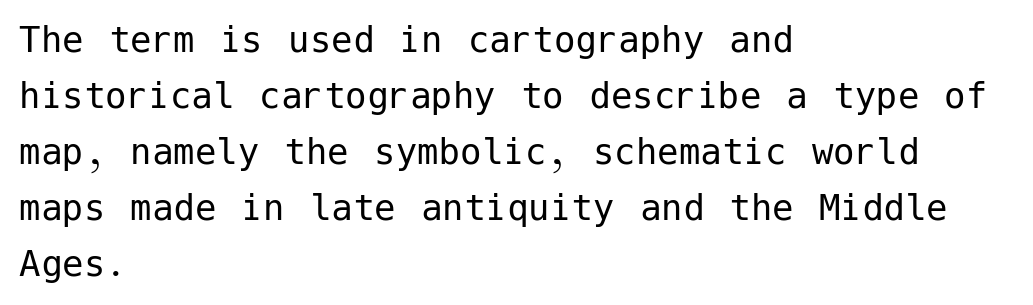
The typeface has the unassuming heft of standard copy or less. Rendered with straight, roman letterforms. Notice how descenders clear the ascenders below comfortably — that's standard leading. Letterform terminals end flat and unadorned throughout the passage.
